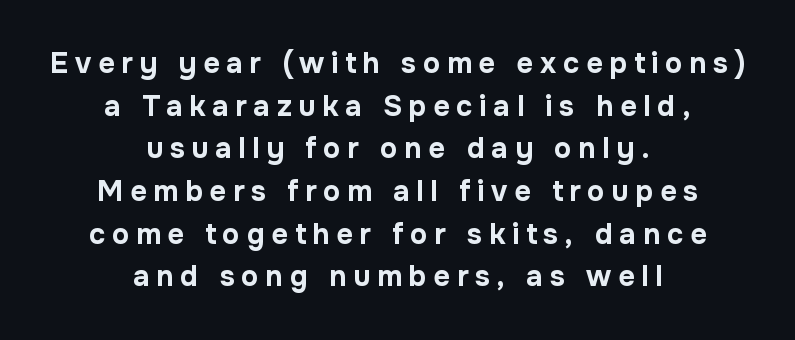
Q: Is the text bold? A: Yes.
Q: Is the text italic (slanted)? A: No, it is upright.
Q: Is the typeface a serif or a sans-serif typeface? A: Sans-serif.
Q: Is the text underlined? A: No.
Q: How is the paragraph aligned? A: Centered.
Q: Is the spacing between letters normal or unusually wide? A: Unusually wide.
Q: Is the spacing between lines tight, normal or loose? A: Normal.
Q: Width (condensed, normal, or wide)? A: Normal.
Q: Stroke contrast? A: Low.
Q: x-height? A: Medium.
Q: Monospaced? A: No.
